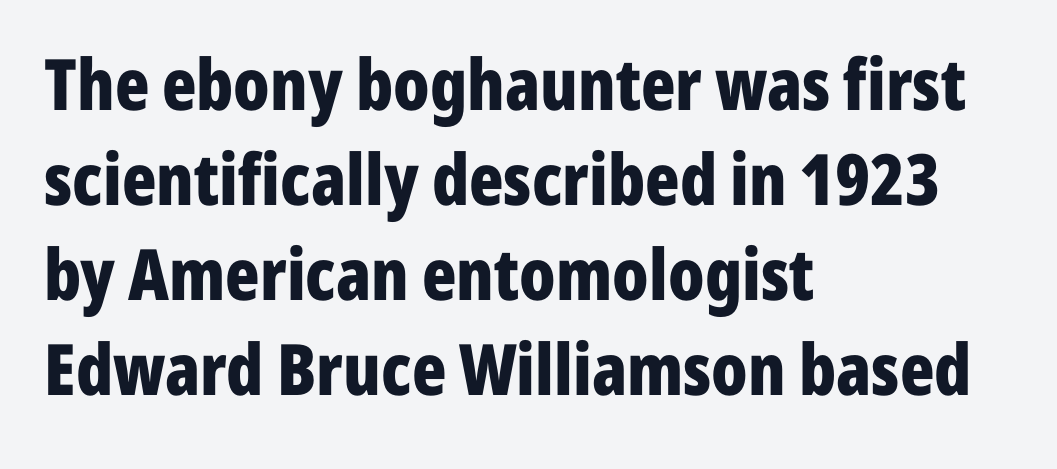
Q: Is the text bold? A: Yes.
Q: Is the text italic (slanted)? A: No, it is upright.
Q: Is the typeface a serif or a sans-serif typeface? A: Sans-serif.
Q: Is the text underlined? A: No.
Q: How is the paragraph aligned? A: Left-aligned.
Q: Is the spacing between letters normal or unusually wide? A: Normal.
Q: Is the spacing between lines tight, normal or loose? A: Normal.
Q: Width (condensed, normal, or wide)? A: Condensed.
Q: Stroke contrast? A: Low.
Q: x-height? A: Medium.
Q: Monospaced? A: No.
